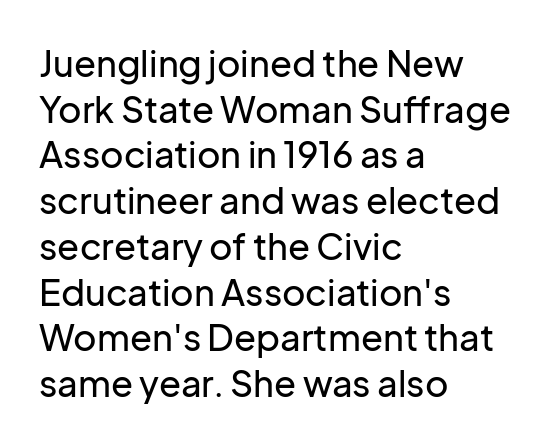
Q: Is the text italic (slanted)? A: No, it is upright.
Q: Is the typeface a serif or a sans-serif typeface? A: Sans-serif.
Q: Is the text underlined? A: No.
Q: How is the paragraph aligned? A: Left-aligned.
Q: Is the spacing between letters normal or unusually wide? A: Normal.
Q: Is the spacing between lines tight, normal or loose? A: Normal.
Q: Width (condensed, normal, or wide)? A: Normal.
Q: Stroke contrast? A: Low.
Q: x-height? A: Medium.
Q: Monospaced? A: No.
